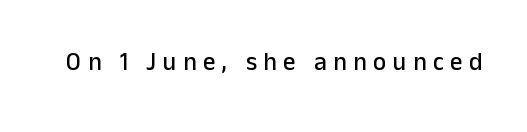
Check the space under the baseline: it is left empty. Italic: no, the glyphs are upright roman. The letterforms stand isolated, each surrounded by extra space.
